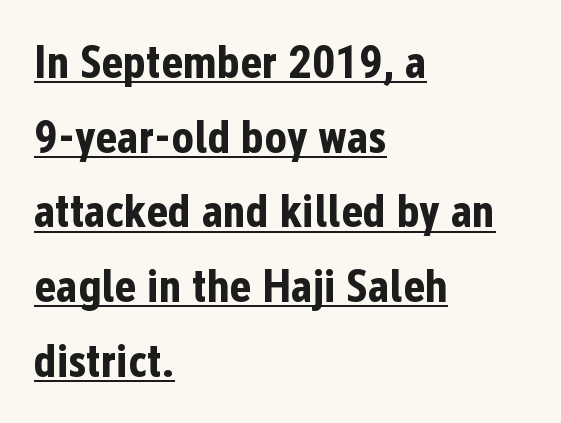
The image shows 47 px bold, condensed sans-serif type, upright; set left-aligned, normal line spacing (1.59x), normal letter spacing, underlined; low stroke contrast and a medium x-height.
